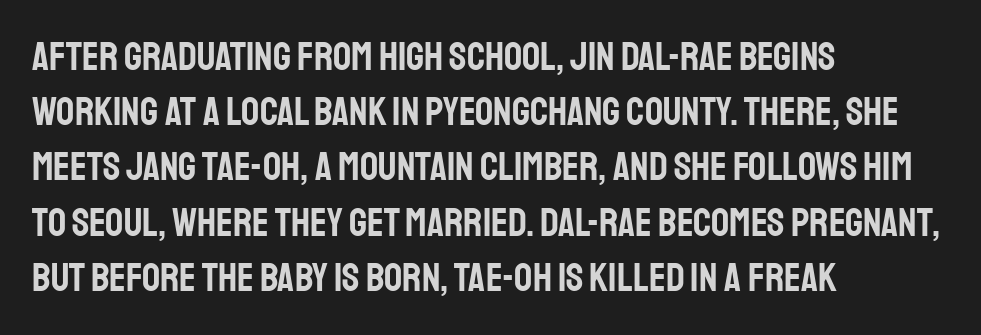
{"serif": "no", "italic": "no", "width": "condensed", "stroke_contrast": "low", "x_height": "large", "monospaced": "no", "underline": "no", "align": "left", "line_spacing": "normal", "line_spacing_ratio": 1.38, "letter_spacing": "normal", "letter_spacing_em": 0.0, "glyph_px": 40}
